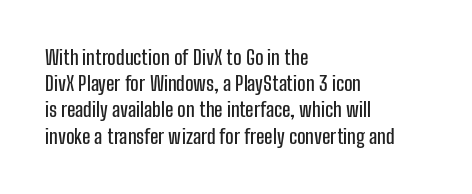
Q: Is the text italic (slanted)? A: No, it is upright.
Q: Is the text underlined? A: No.
Q: How is the paragraph aligned? A: Left-aligned.
Q: Is the spacing between letters normal or unusually wide? A: Normal.
Q: Is the spacing between lines tight, normal or loose? A: Normal.
